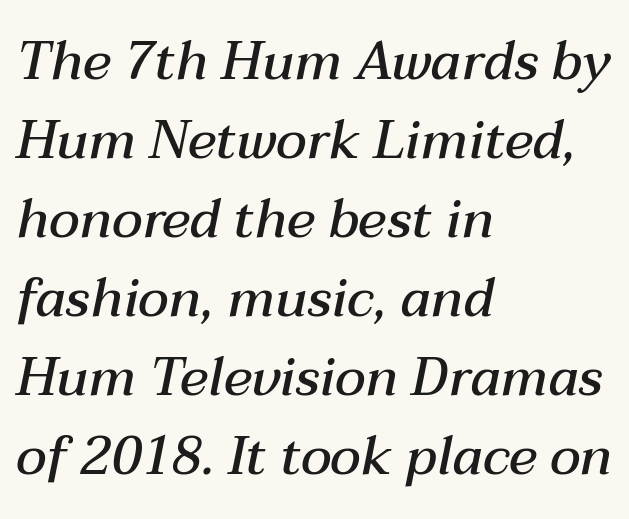
{"italic": "yes", "lean": "right", "slant_degrees": 12, "bold": "semi", "weight": "semibold", "width": "normal", "stroke_contrast": "medium", "x_height": "medium", "monospaced": "no", "underline": "no", "align": "left", "line_spacing": "normal", "line_spacing_ratio": 1.49, "letter_spacing": "normal", "letter_spacing_em": 0.0, "glyph_px": 53}
